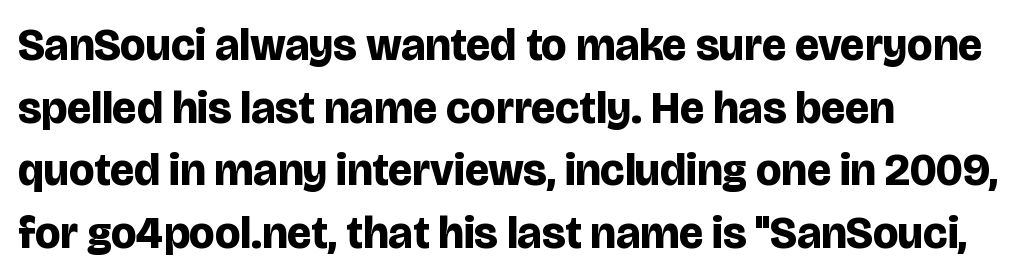
Q: Is the text bold? A: Yes.
Q: Is the text italic (slanted)? A: No, it is upright.
Q: Is the typeface a serif or a sans-serif typeface? A: Sans-serif.
Q: Is the text underlined? A: No.
Q: How is the paragraph aligned? A: Left-aligned.
Q: Is the spacing between letters normal or unusually wide? A: Normal.
Q: Is the spacing between lines tight, normal or loose? A: Normal.
Q: Width (condensed, normal, or wide)? A: Normal.
Q: Stroke contrast? A: Low.
Q: x-height? A: Large.
Q: Monospaced? A: No.
